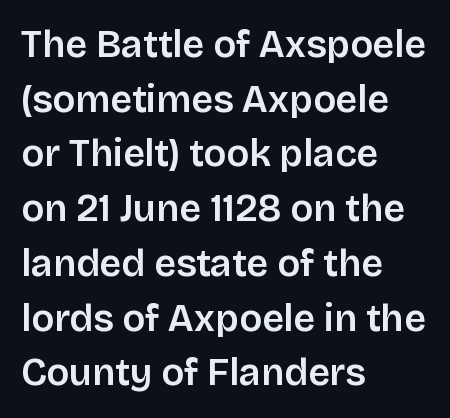
Compared with typical body copy, the letter spacing here is the same. Varying glyph widths throughout — classic text-font behaviour. Beneath every word, the page is bare. The text block is weighted toward the left margin, trailing off unevenly rightward.
